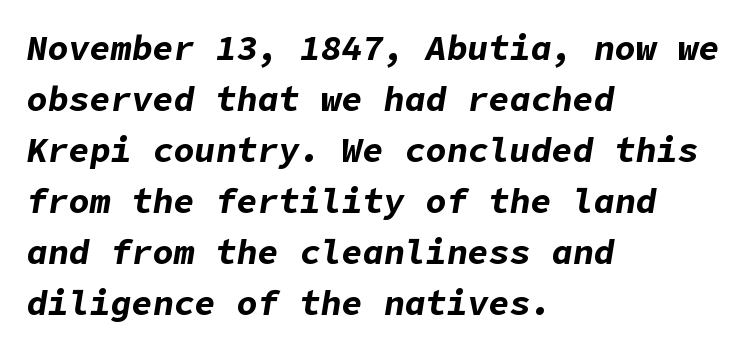
{"italic": "yes", "lean": "right", "slant_degrees": 9, "bold": "yes", "weight": "bold", "width": "normal", "stroke_contrast": "low", "x_height": "medium", "underline": "no", "align": "left", "line_spacing": "normal", "line_spacing_ratio": 1.46, "letter_spacing": "normal", "letter_spacing_em": 0.0, "glyph_px": 35}
